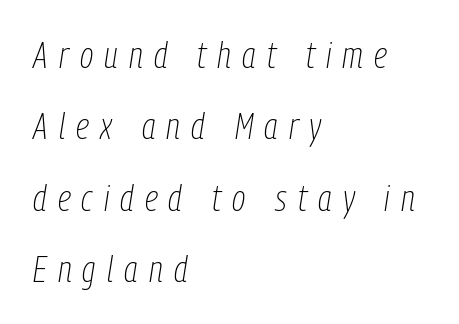
Q: Is the text bold? A: No.
Q: Is the text italic (slanted)? A: Yes, it leans right by about 9 degrees.
Q: Is the text underlined? A: No.
Q: How is the paragraph aligned? A: Left-aligned.
Q: Is the spacing between letters normal or unusually wide? A: Unusually wide.
Q: Is the spacing between lines tight, normal or loose? A: Loose.
Q: Width (condensed, normal, or wide)? A: Condensed.
Q: Stroke contrast? A: Low.
Q: x-height? A: Medium.
Q: Monospaced? A: No.
